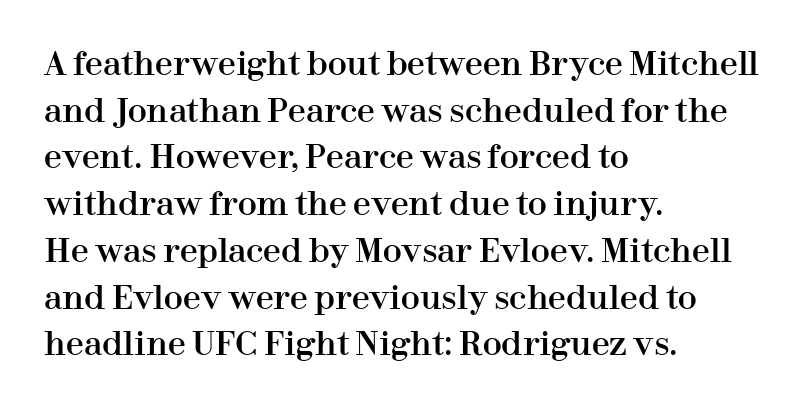
The gaps between neighbouring characters are ordinary and unremarkable. The type sits square on the baseline with zero lean. I'd call this a serif setting — the letters wear small feet. Each letter keeps its own natural width here, so spacing adapts to shape. Students, observe: this is what conventionally led text looks like. The foot of each line stays bare and open.
